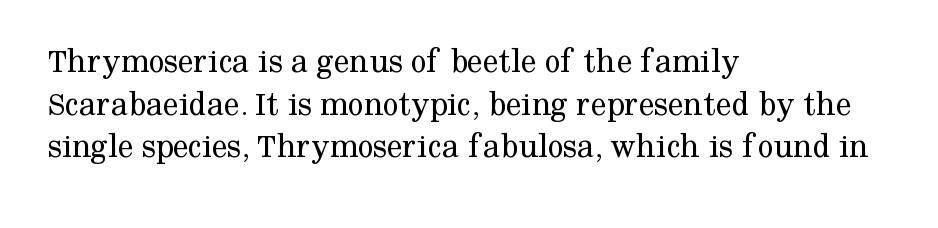
What stands out about the letter spacing? Nothing — it is the standard amount. Summary of weight: not heavy and not bold. Reading down the block, your eye returns to a fixed left position each line. Quick note: not italic, upright. This sample uses a serif face. The space beneath each line is pristine and unruled.
